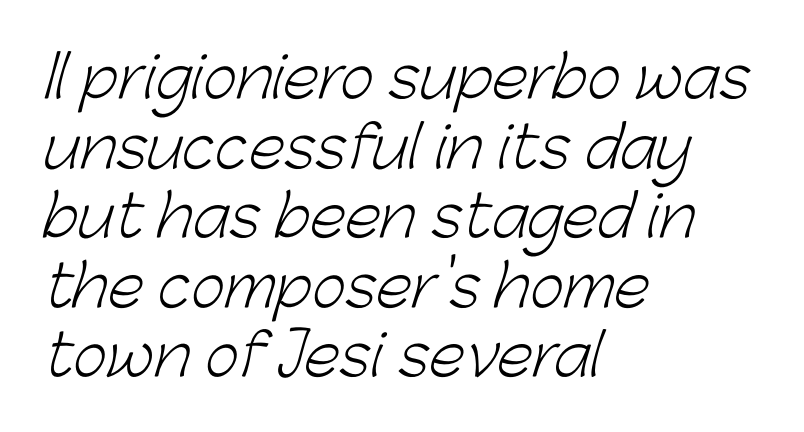
Think of a printed novel: that variable character pitch is what you see here. This sample uses a sans-serif face. Heft: none added — not bold. Bare-footed words on every line. The line texture is even and compact thanks to regular tracking. Layout note: lines flush left.
